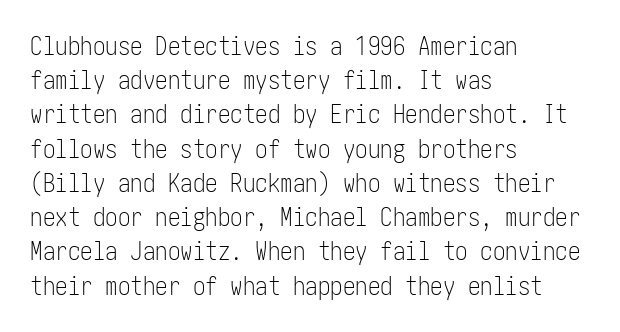
The area under the type is left untouched. A roman cut, with each character standing at attention. Observe the ordinary spacing: letters are neighbours, not strangers. Notice how the passage keeps a crisp vertical edge on the left only.
